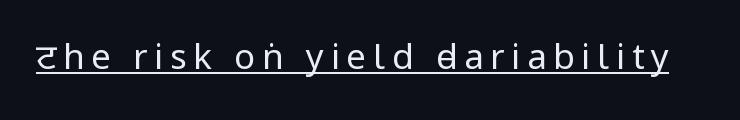
The typeface has the unassuming heft of standard copy or less. You can see a thin bar hugging the bottom of the glyphs. Posture: straight, roman, zero tilt. Stroke terminals: plain, sans-serif.
